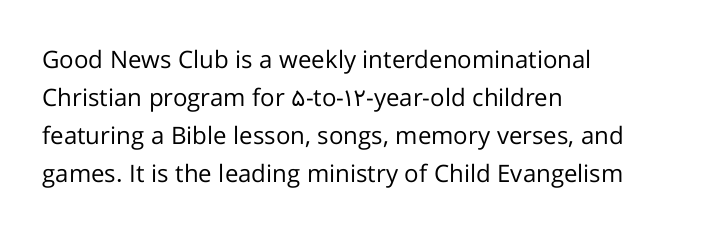
{"italic": "no", "bold": "no", "underline": "no", "align": "left", "line_spacing": "normal", "line_spacing_ratio": 1.59, "letter_spacing": "normal", "letter_spacing_em": 0.0, "glyph_px": 24}
